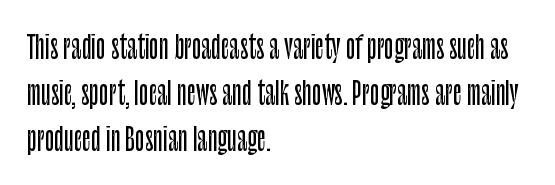
Q: Is the text italic (slanted)? A: No, it is upright.
Q: Is the typeface a serif or a sans-serif typeface? A: Sans-serif.
Q: Is the text underlined? A: No.
Q: How is the paragraph aligned? A: Left-aligned.
Q: Is the spacing between letters normal or unusually wide? A: Normal.
Q: Is the spacing between lines tight, normal or loose? A: Normal.
Q: Width (condensed, normal, or wide)? A: Condensed.
Q: Stroke contrast? A: Low.
Q: x-height? A: Large.
Q: Monospaced? A: No.
